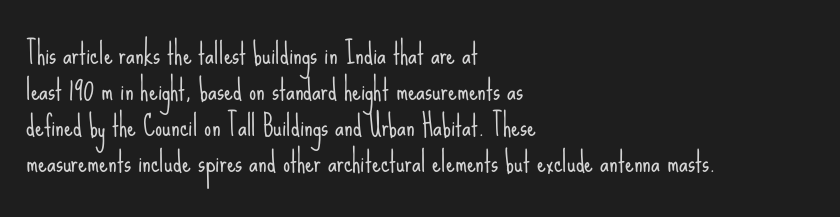
{"serif": "no", "italic": "no", "bold": "no", "weight": "light", "width": "condensed", "stroke_contrast": "low", "x_height": "small", "monospaced": "no", "underline": "no", "align": "left", "line_spacing": "normal", "line_spacing_ratio": 1.29, "letter_spacing": "normal", "letter_spacing_em": 0.0, "glyph_px": 28}
